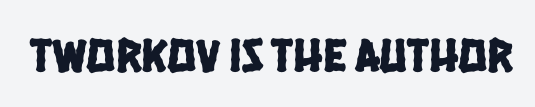
The image shows 48 px condensed sans-serif type; set normal letter spacing, not underlined; low stroke contrast and a large x-height.
